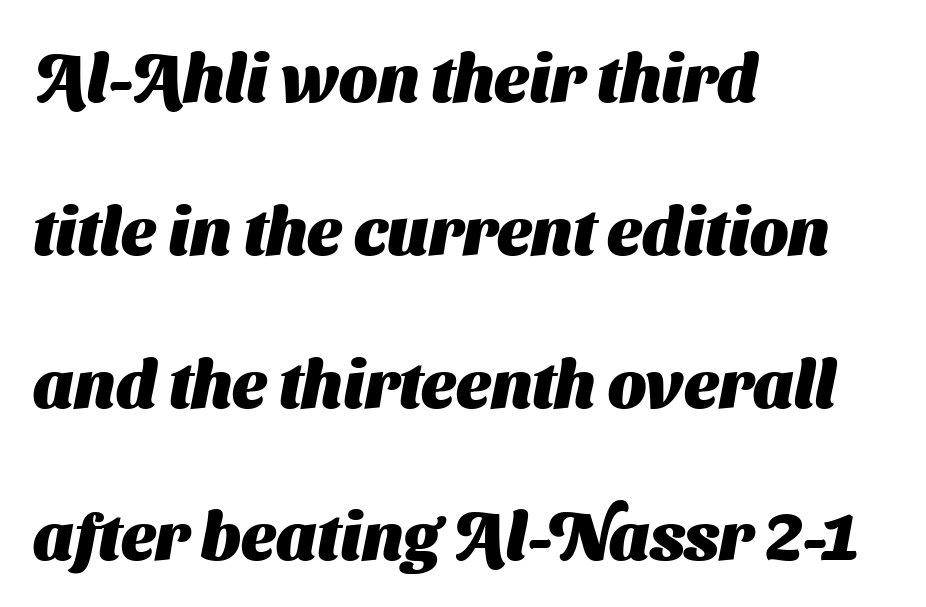
Q: Is the text bold? A: Yes.
Q: Is the typeface a serif or a sans-serif typeface? A: Sans-serif.
Q: Is the text underlined? A: No.
Q: How is the paragraph aligned? A: Left-aligned.
Q: Is the spacing between letters normal or unusually wide? A: Normal.
Q: Is the spacing between lines tight, normal or loose? A: Loose.
Q: Width (condensed, normal, or wide)? A: Normal.
Q: Stroke contrast? A: Medium.
Q: x-height? A: Medium.
Q: Monospaced? A: No.
